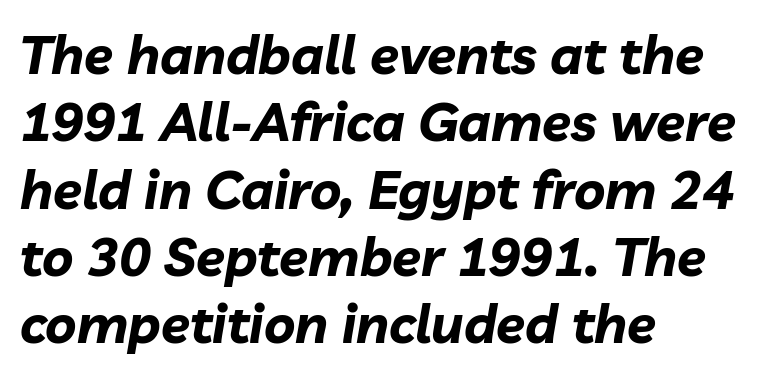
{"italic": "yes", "lean": "right", "slant_degrees": 10, "bold": "yes", "weight": "bold", "width": "normal", "stroke_contrast": "low", "x_height": "medium", "monospaced": "no", "underline": "no", "align": "left", "line_spacing": "normal", "line_spacing_ratio": 1.27, "letter_spacing": "normal", "letter_spacing_em": 0.0, "glyph_px": 53}
